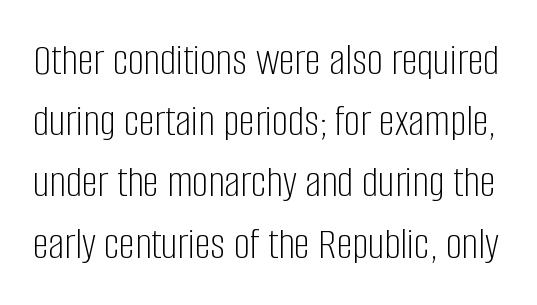
The face used here is proportionally spaced, like ordinary book or web type. Italic? Not at all — the glyphs are vertical. Spacing between characters is what you'd get straight out of the box. The weight would be labelled regular, book, light, or lighter still. The face used here is a sans, in the tradition of grotesques and geometrics. If you measured baseline to baseline, you'd find a middling distance.
